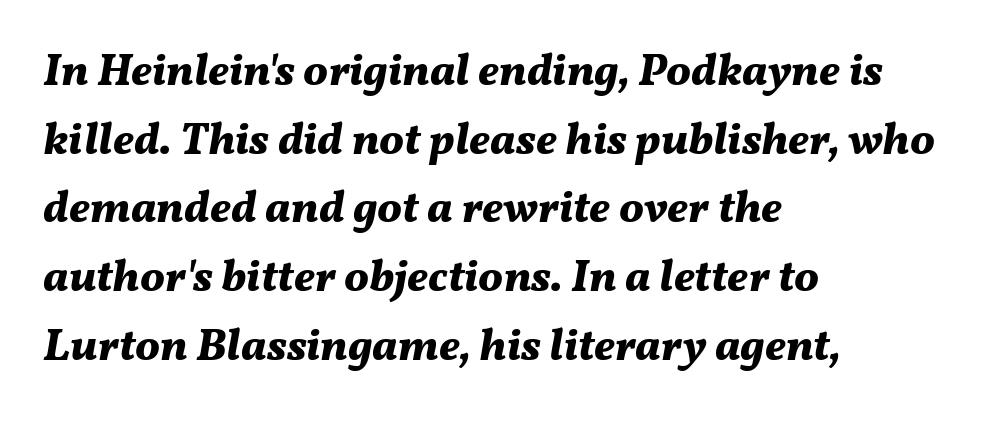
Q: Is the text bold? A: Yes.
Q: Is the text italic (slanted)? A: Yes, it leans right by about 11 degrees.
Q: Is the text underlined? A: No.
Q: How is the paragraph aligned? A: Left-aligned.
Q: Is the spacing between letters normal or unusually wide? A: Normal.
Q: Is the spacing between lines tight, normal or loose? A: Normal.
Q: Width (condensed, normal, or wide)? A: Normal.
Q: Stroke contrast? A: Medium.
Q: x-height? A: Medium.
Q: Monospaced? A: No.
